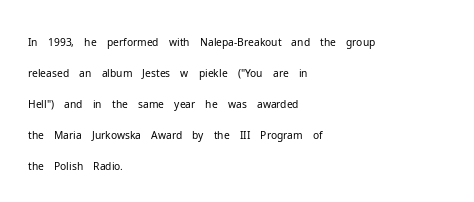
Q: Is the text bold? A: No.
Q: Is the text italic (slanted)? A: No, it is upright.
Q: Is the text underlined? A: No.
Q: How is the paragraph aligned? A: Left-aligned.
Q: Is the spacing between letters normal or unusually wide? A: Normal.
Q: Is the spacing between lines tight, normal or loose? A: Normal.
